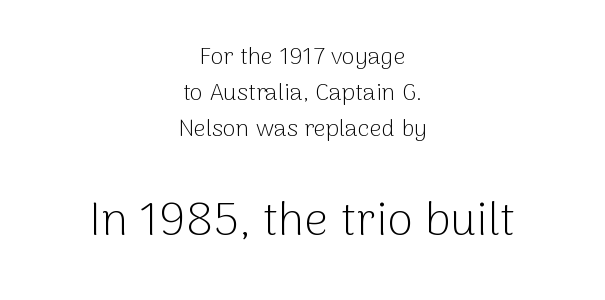
You could call the tracking neutral — neither tight nor loose. Leading matches the norm, producing a regular column. Each letter keeps its own natural width here, so spacing adapts to shape. Small over large — that's the arrangement of the two blocks here. These lines were composed using upright roman letters. The rendering positions every line midway between the sides.
